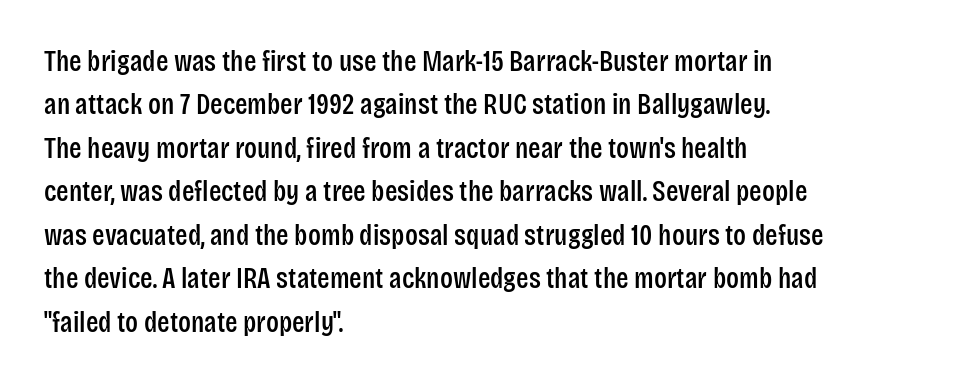
{"serif": "no", "italic": "no", "width": "condensed", "stroke_contrast": "low", "x_height": "large", "monospaced": "no", "underline": "no", "align": "left", "line_spacing": "normal", "line_spacing_ratio": 1.5, "letter_spacing": "normal", "letter_spacing_em": 0.0, "glyph_px": 29}
